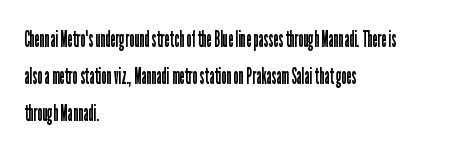
The rendering uses a moderate line-height, typical for paragraphs. The cut favours lightness, reaching ordinary text weight at its darkest. This is roman type, the default non-slanted kind. A student would call this left alignment; a typographer would say flush left, rag right. Honestly, there is no underline to notice here at all. The letterforms sit shoulder to shoulder at normal distance.
